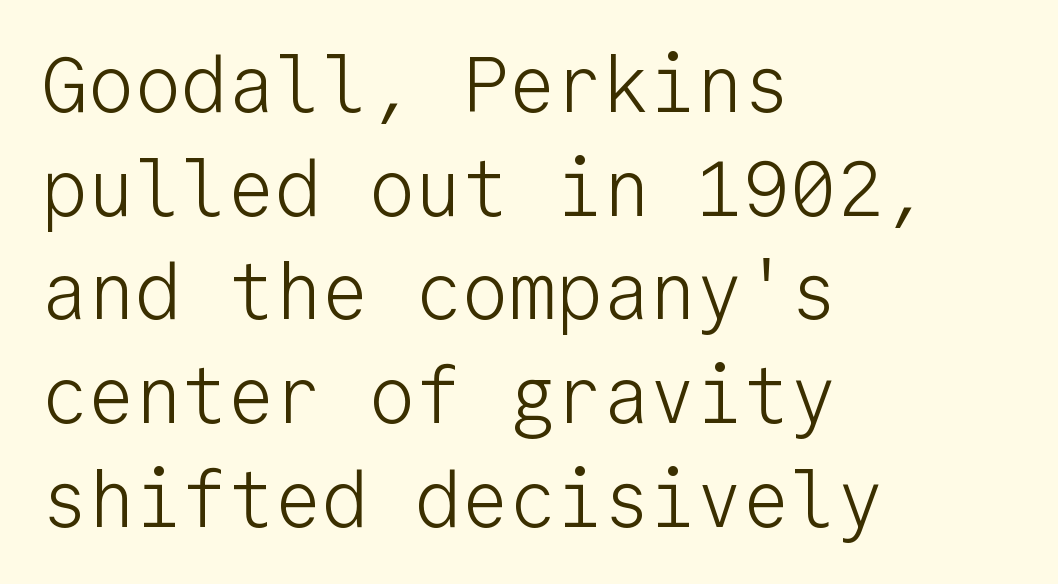
{"serif": "no", "italic": "no", "bold": "no", "weight": "light", "width": "normal", "stroke_contrast": "low", "x_height": "medium", "monospaced": "yes", "underline": "no", "align": "left", "line_spacing": "normal", "line_spacing_ratio": 1.33, "letter_spacing": "normal", "letter_spacing_em": 0.0, "glyph_px": 78}
